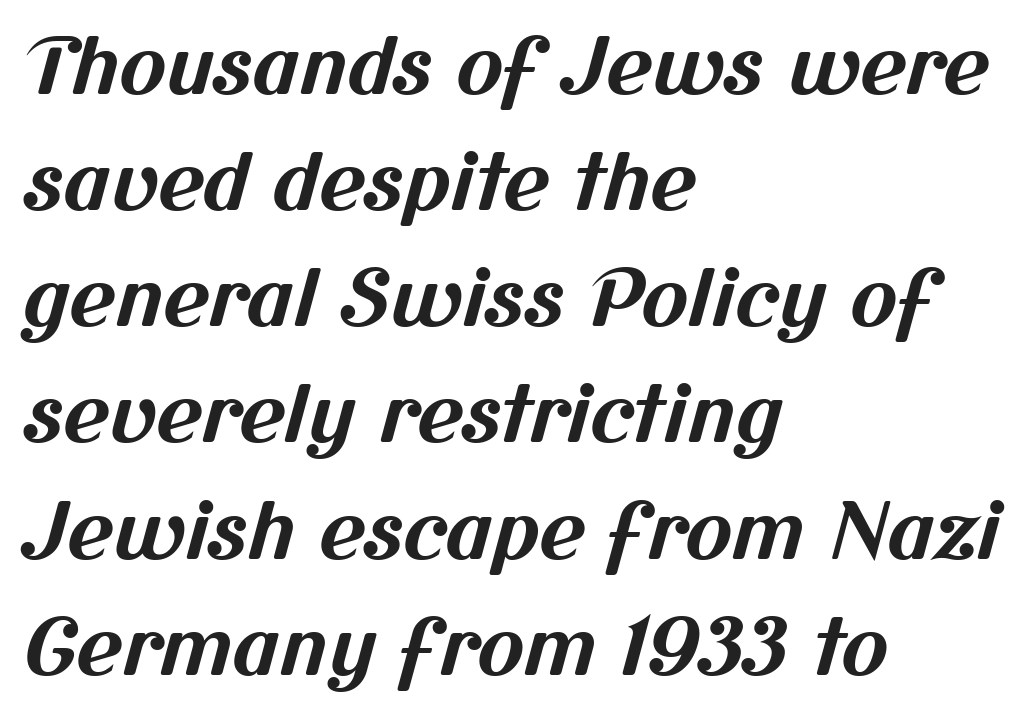
The image shows 79 px bold sans-serif type; set left-aligned, normal line spacing (1.47x), normal letter spacing, not underlined; medium stroke contrast and a medium x-height.
